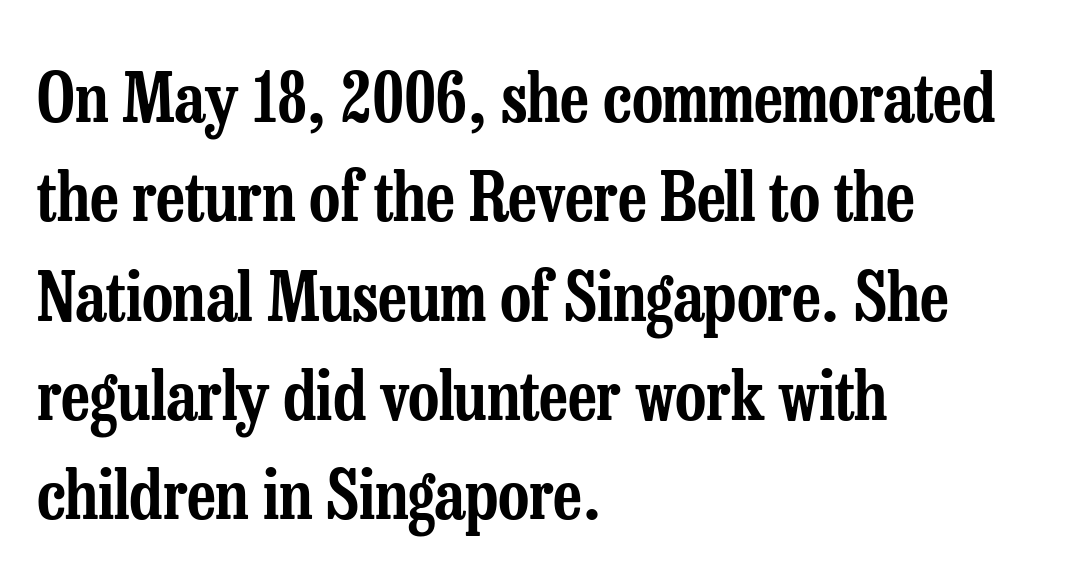
The image shows 68 px condensed serif type, upright; set left-aligned, normal line spacing (1.46x), normal letter spacing, not underlined; low stroke contrast and a medium x-height.
